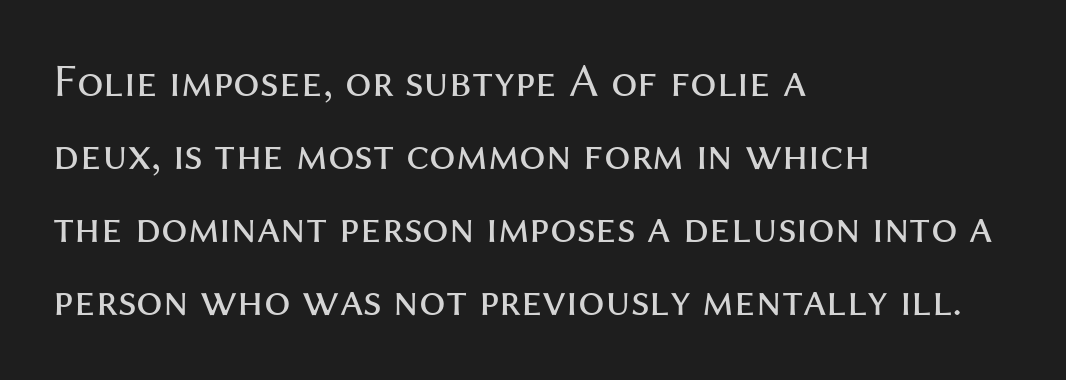
{"serif": "no", "italic": "no", "bold": "no", "weight": "regular", "width": "normal", "stroke_contrast": "medium", "x_height": "medium", "monospaced": "no", "underline": "no", "align": "left", "line_spacing": "normal", "line_spacing_ratio": 1.55, "letter_spacing": "normal", "letter_spacing_em": 0.0, "glyph_px": 47}
